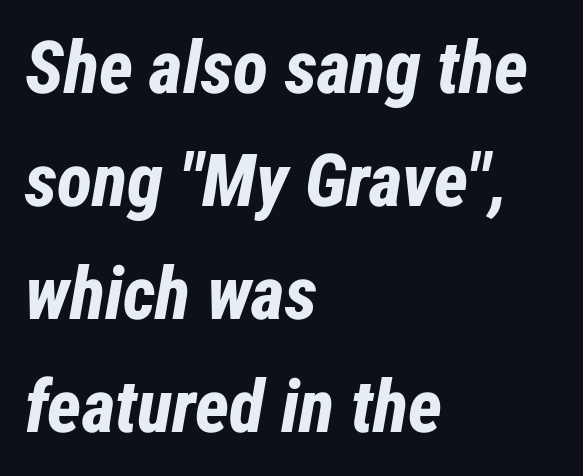
{"italic": "yes", "lean": "right", "slant_degrees": 12, "bold": "yes", "weight": "bold", "width": "condensed", "stroke_contrast": "low", "x_height": "medium", "monospaced": "no", "underline": "no", "align": "left", "line_spacing": "normal", "line_spacing_ratio": 1.55, "letter_spacing": "normal", "letter_spacing_em": 0.0, "glyph_px": 73}
